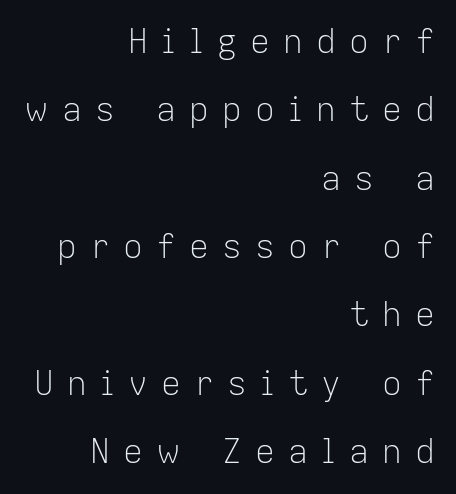
Q: Is the text bold? A: No.
Q: Is the text italic (slanted)? A: No, it is upright.
Q: Is the typeface a serif or a sans-serif typeface? A: Sans-serif.
Q: Is the text underlined? A: No.
Q: How is the paragraph aligned? A: Right-aligned.
Q: Is the spacing between letters normal or unusually wide? A: Unusually wide.
Q: Is the spacing between lines tight, normal or loose? A: Loose.
Q: Width (condensed, normal, or wide)? A: Normal.
Q: Stroke contrast? A: Low.
Q: x-height? A: Medium.
Q: Monospaced? A: No.
